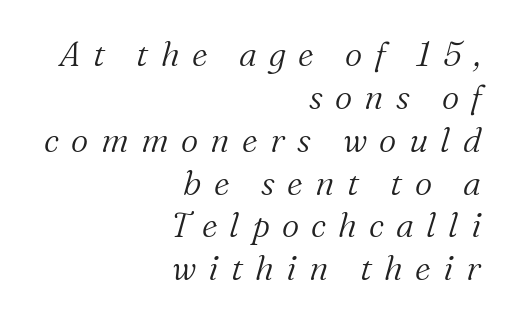
The image shows 34 px light serif type, italic (leaning right); set right-aligned, normal line spacing (1.26x), unusually wide letter spacing (+0.36 em), not underlined; medium stroke contrast and a medium x-height.
